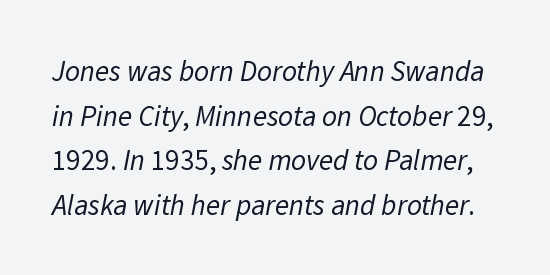
The image shows 29 px regular-weight sans-serif type; set normal line spacing (1.54x), normal letter spacing, not underlined; low stroke contrast and a medium x-height.
